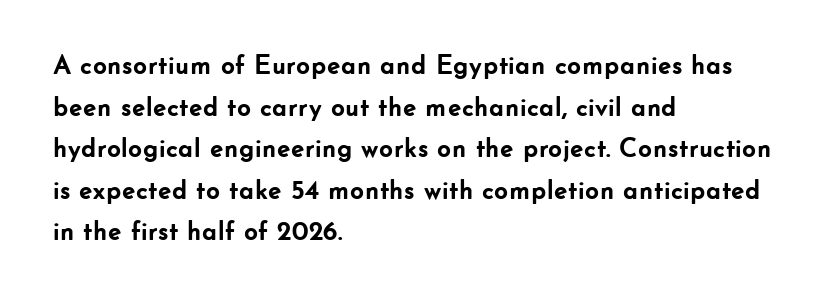
{"italic": "no", "bold": "yes", "underline": "no", "align": "left", "line_spacing": "normal", "line_spacing_ratio": 1.54, "letter_spacing": "normal", "letter_spacing_em": 0.0, "glyph_px": 27}
